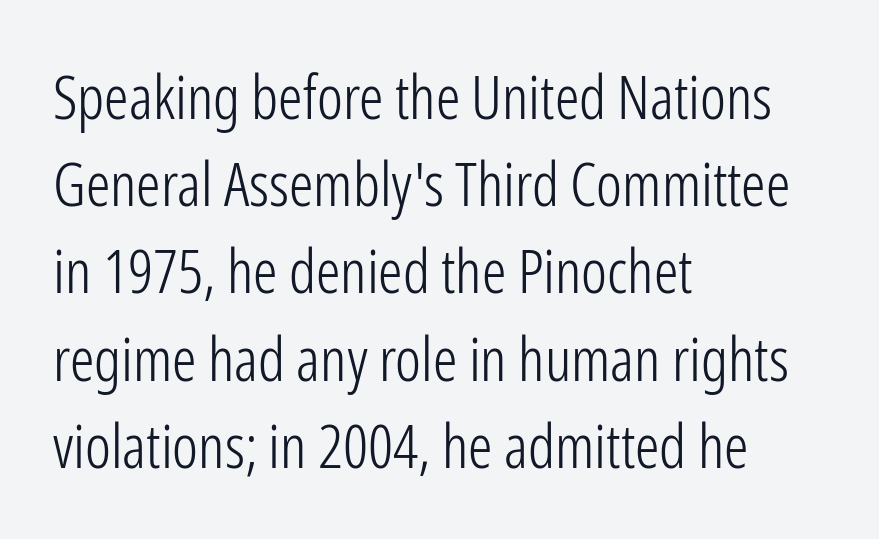
Q: Is the text bold? A: No.
Q: Is the text italic (slanted)? A: No, it is upright.
Q: Is the typeface a serif or a sans-serif typeface? A: Sans-serif.
Q: Is the text underlined? A: No.
Q: How is the paragraph aligned? A: Left-aligned.
Q: Is the spacing between letters normal or unusually wide? A: Normal.
Q: Is the spacing between lines tight, normal or loose? A: Normal.
Q: Width (condensed, normal, or wide)? A: Condensed.
Q: Stroke contrast? A: Low.
Q: x-height? A: Medium.
Q: Monospaced? A: No.
